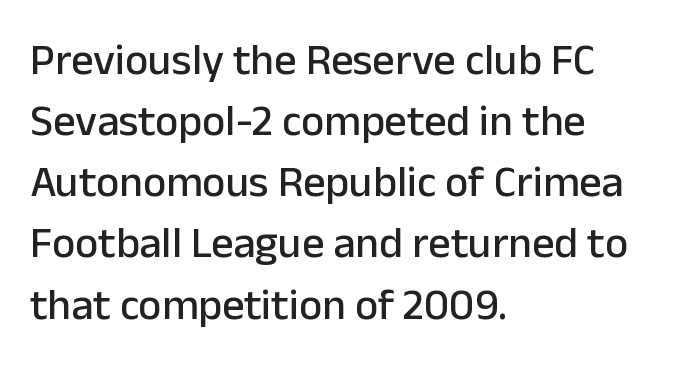
{"serif": "no", "italic": "no", "width": "normal", "stroke_contrast": "low", "x_height": "medium", "monospaced": "no", "underline": "no", "align": "left", "line_spacing": "normal", "line_spacing_ratio": 1.39, "letter_spacing": "normal", "letter_spacing_em": 0.0, "glyph_px": 44}
